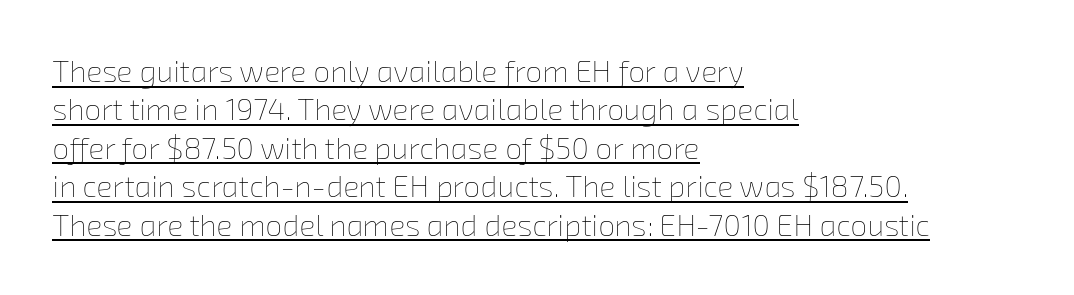
Q: Is the text bold? A: No.
Q: Is the text underlined? A: Yes.
Q: How is the paragraph aligned? A: Left-aligned.
Q: Is the spacing between letters normal or unusually wide? A: Normal.
Q: Is the spacing between lines tight, normal or loose? A: Normal.
Q: Width (condensed, normal, or wide)? A: Normal.
Q: Stroke contrast? A: Low.
Q: x-height? A: Medium.
Q: Monospaced? A: No.
